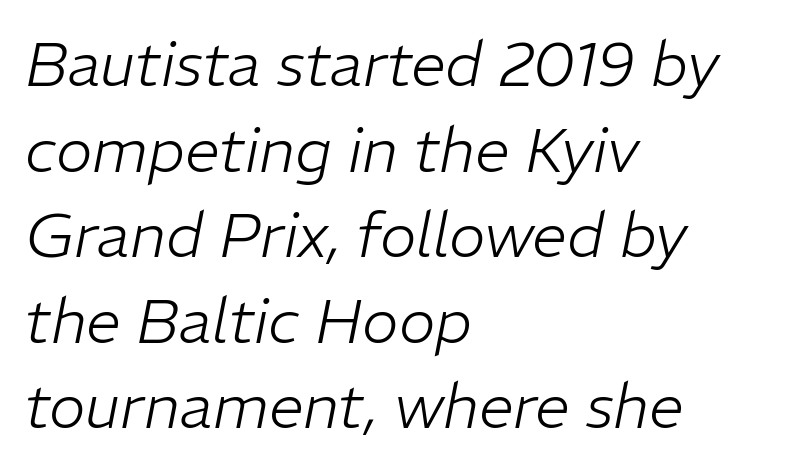
The image shows 62 px light type, italic (leaning right); set left-aligned, normal line spacing (1.38x), normal letter spacing, not underlined; low stroke contrast and a medium x-height.
